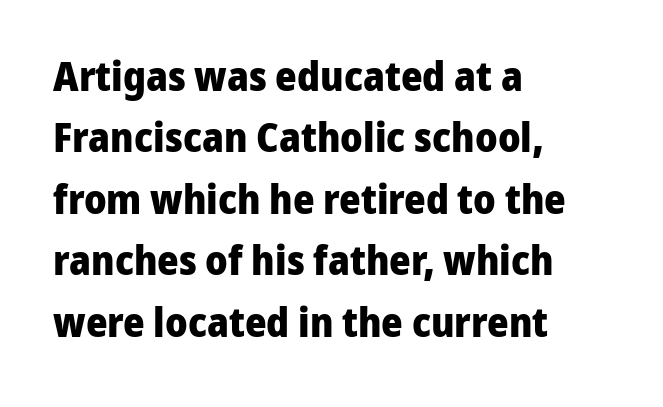
The image shows 41 px heavy sans-serif type, upright; set left-aligned, normal line spacing (1.5x), normal letter spacing, not underlined; low stroke contrast and a medium x-height.
